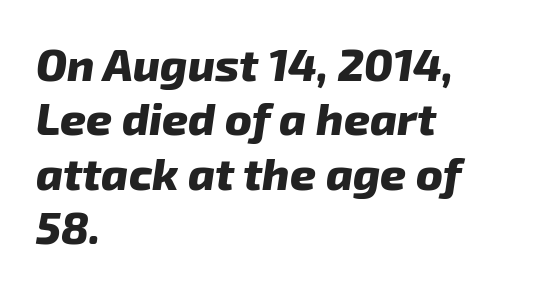
Q: Is the text bold? A: Yes.
Q: Is the text italic (slanted)? A: Yes, it leans right by about 8 degrees.
Q: Is the text underlined? A: No.
Q: How is the paragraph aligned? A: Left-aligned.
Q: Is the spacing between letters normal or unusually wide? A: Normal.
Q: Width (condensed, normal, or wide)? A: Normal.
Q: Stroke contrast? A: Low.
Q: x-height? A: Medium.
Q: Monospaced? A: No.
